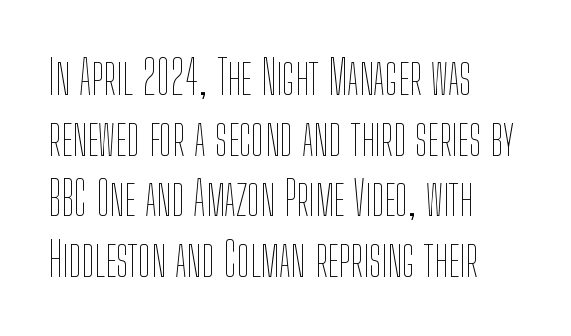
Compared with typical body copy, the letter spacing here is the same. Leading matches the norm, producing a regular column. Clear beneath every line of the passage. Posture: vertical.
